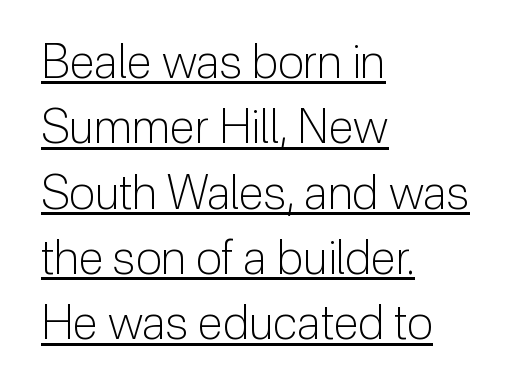
{"serif": "no", "italic": "no", "bold": "no", "weight": "light", "width": "normal", "stroke_contrast": "low", "x_height": "medium", "monospaced": "no", "underline": "yes", "align": "left", "line_spacing": "normal", "line_spacing_ratio": 1.39, "letter_spacing": "normal", "letter_spacing_em": 0.0, "glyph_px": 47}
